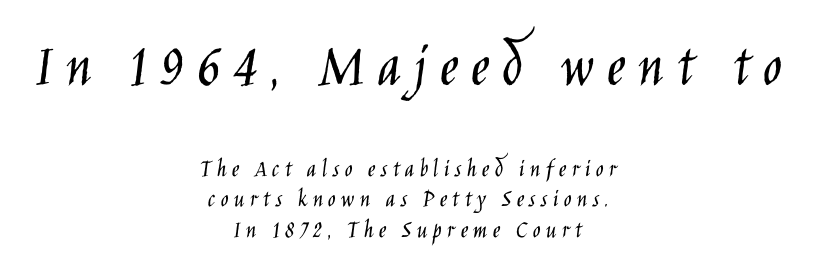
{"serif": "no", "bold": "no", "weight": "light", "width": "condensed", "stroke_contrast": "low", "x_height": "large", "monospaced": "no", "underline": "no", "align": "center", "line_spacing_ratio": 1.17, "letter_spacing": "wide", "letter_spacing_em": 0.2, "larger_block": "first", "size_ratio": 2.46, "glyph_px": 64}
